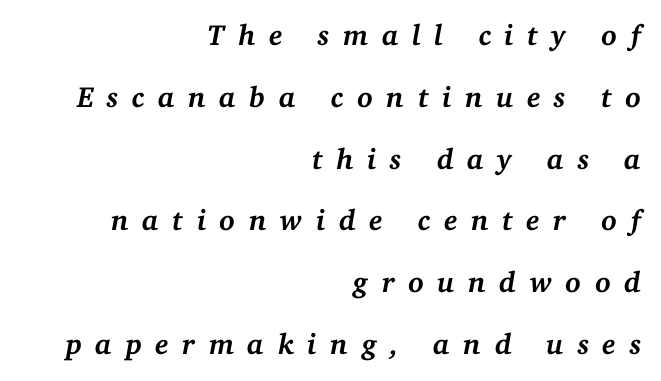
{"serif": "yes", "italic": "yes", "lean": "right", "slant_degrees": 11, "bold": "yes", "weight": "semibold", "width": "normal", "stroke_contrast": "medium", "x_height": "medium", "monospaced": "no", "underline": "no", "align": "right", "line_spacing": "loose", "line_spacing_ratio": 2.13, "letter_spacing": "wide", "letter_spacing_em": 0.46, "glyph_px": 29}
